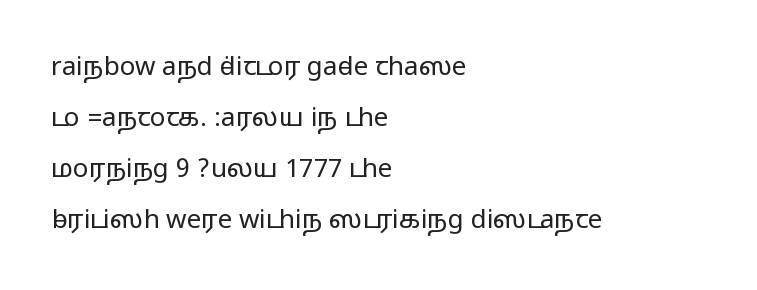
The image shows 26 px text type, upright; set left-aligned, loose line spacing (1.96x), normal letter spacing, not underlined.
